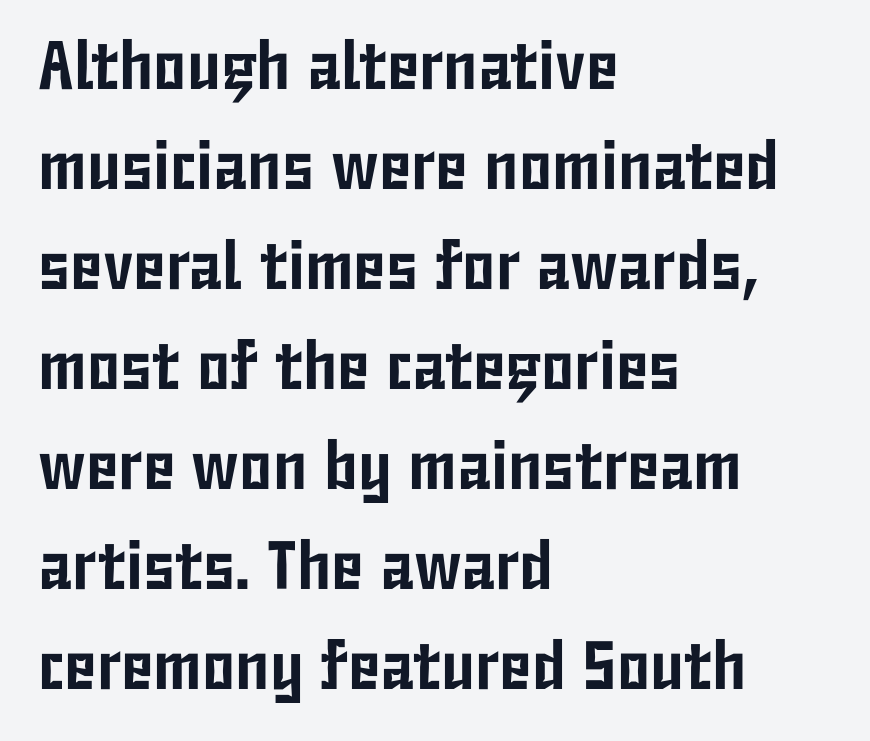
The image shows 68 px condensed sans-serif type, upright; set left-aligned, normal line spacing (1.47x), normal letter spacing, not underlined; low stroke contrast and a medium x-height.
